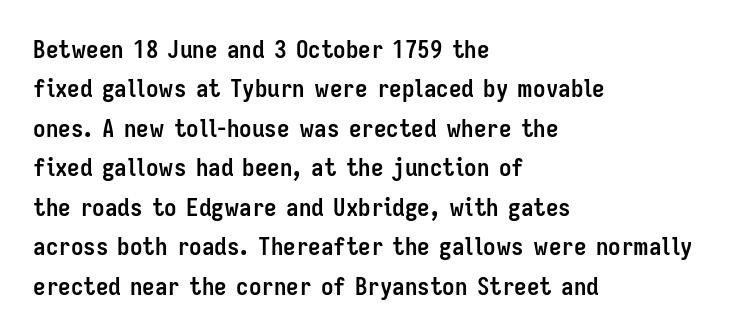
{"italic": "no", "bold": "yes", "underline": "no", "align": "left", "line_spacing": "normal", "line_spacing_ratio": 1.58, "letter_spacing": "normal", "letter_spacing_em": 0.0, "glyph_px": 25}
